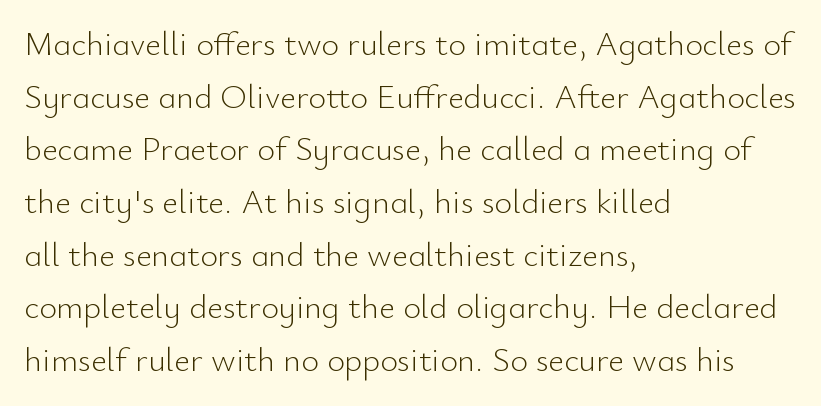
Q: Is the text bold? A: No.
Q: Is the text italic (slanted)? A: No, it is upright.
Q: Is the typeface a serif or a sans-serif typeface? A: Sans-serif.
Q: Is the text underlined? A: No.
Q: How is the paragraph aligned? A: Left-aligned.
Q: Is the spacing between letters normal or unusually wide? A: Normal.
Q: Is the spacing between lines tight, normal or loose? A: Normal.
Q: Width (condensed, normal, or wide)? A: Normal.
Q: Stroke contrast? A: Low.
Q: x-height? A: Small.
Q: Monospaced? A: No.
